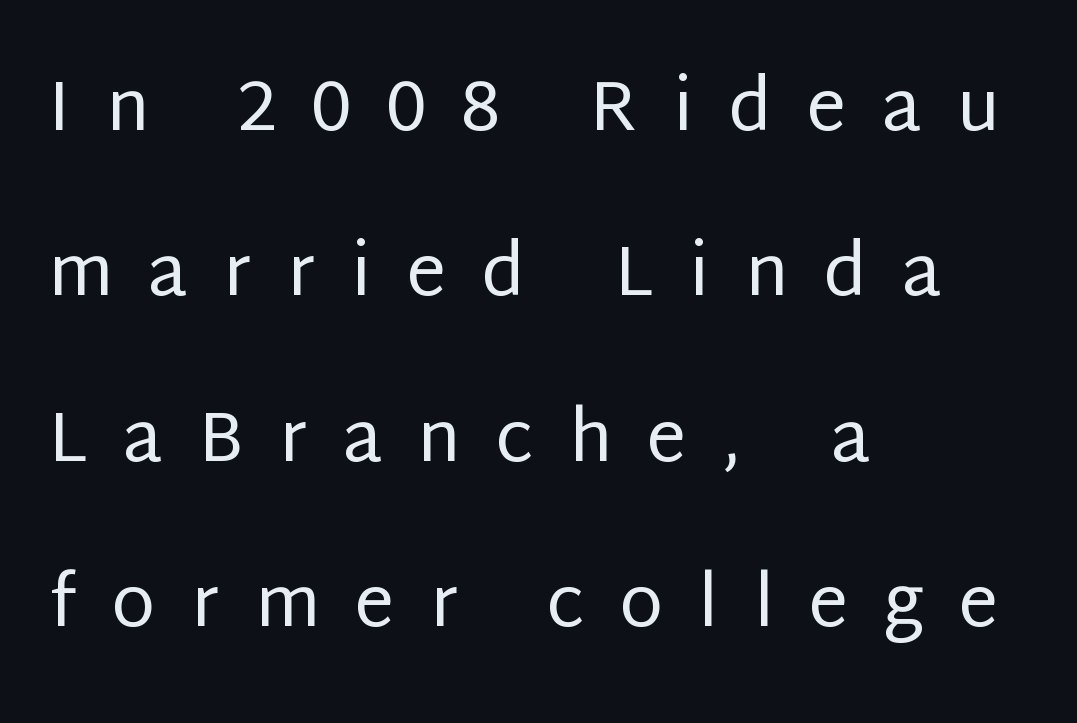
Nope, not italic — everything's standing straight. Think of a printed novel: that variable character pitch is what you see here. There is plenty of visible air inserted between adjacent glyphs. The setting favours the left margin, as ordinary paragraphs usually do. One glance says open: line gaps are wider than usual.
